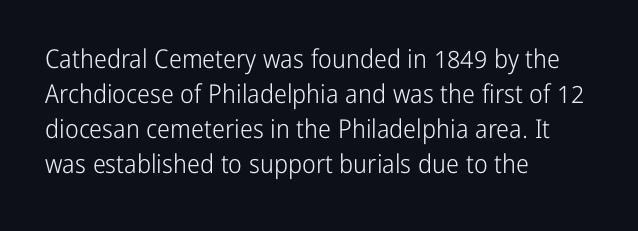
{"italic": "no", "bold": "no", "underline": "no", "align": "left", "line_spacing": "normal", "line_spacing_ratio": 1.34, "letter_spacing": "normal", "letter_spacing_em": 0.0, "glyph_px": 26}
